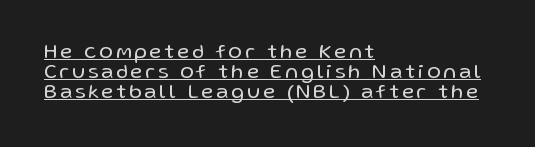
Q: Is the text bold? A: No.
Q: Is the text italic (slanted)? A: No, it is upright.
Q: Is the text underlined? A: Yes.
Q: How is the paragraph aligned? A: Left-aligned.
Q: Is the spacing between lines tight, normal or loose? A: Tight.
